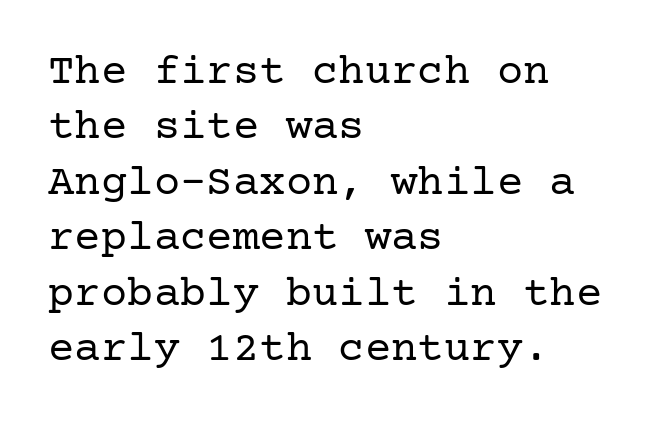
{"serif": "yes", "italic": "no", "bold": "no", "weight": "regular", "width": "normal", "stroke_contrast": "low", "x_height": "medium", "underline": "no", "align": "left", "line_spacing": "normal", "line_spacing_ratio": 1.26, "letter_spacing": "normal", "letter_spacing_em": 0.0, "glyph_px": 44}
